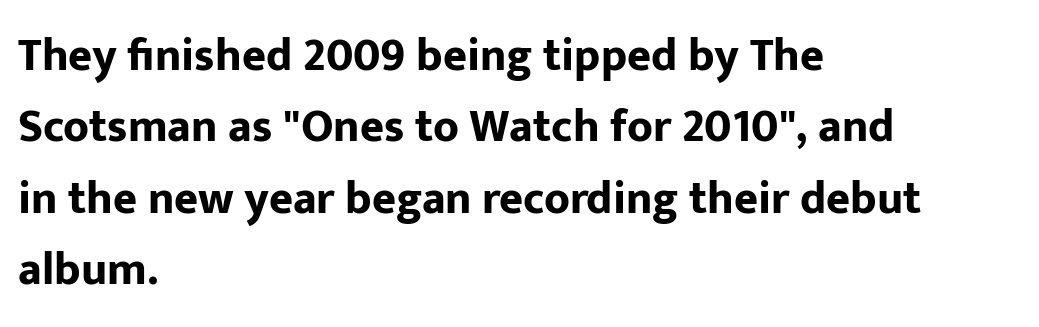
The glyphs in this specimen are sans serif. Short note: letters normally spaced. The rag falls on the right side of this text block. Is the type bold? Yes — the strokes are clearly thick and heavy.
